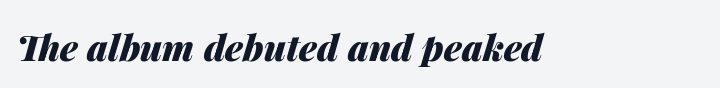
{"italic": "yes", "lean": "right", "slant_degrees": 14, "bold": "yes", "weight": "heavy", "width": "normal", "stroke_contrast": "medium", "x_height": "medium", "monospaced": "no", "underline": "no", "letter_spacing": "normal", "letter_spacing_em": 0.0, "glyph_px": 36}
